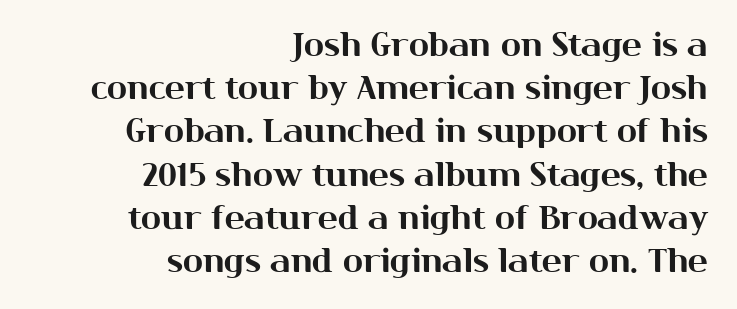
Q: Is the text italic (slanted)? A: No, it is upright.
Q: Is the typeface a serif or a sans-serif typeface? A: Sans-serif.
Q: Is the text underlined? A: No.
Q: How is the paragraph aligned? A: Right-aligned.
Q: Is the spacing between letters normal or unusually wide? A: Normal.
Q: Is the spacing between lines tight, normal or loose? A: Normal.
Q: Width (condensed, normal, or wide)? A: Normal.
Q: Stroke contrast? A: Medium.
Q: x-height? A: Medium.
Q: Monospaced? A: No.
